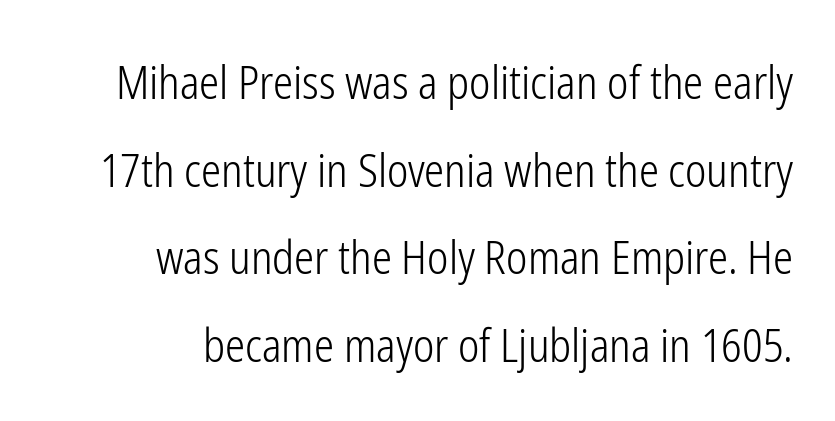
Q: Is the text bold? A: No.
Q: Is the text italic (slanted)? A: No, it is upright.
Q: Is the typeface a serif or a sans-serif typeface? A: Sans-serif.
Q: Is the text underlined? A: No.
Q: How is the paragraph aligned? A: Right-aligned.
Q: Is the spacing between letters normal or unusually wide? A: Normal.
Q: Is the spacing between lines tight, normal or loose? A: Loose.
Q: Width (condensed, normal, or wide)? A: Condensed.
Q: Stroke contrast? A: Low.
Q: x-height? A: Medium.
Q: Monospaced? A: No.
